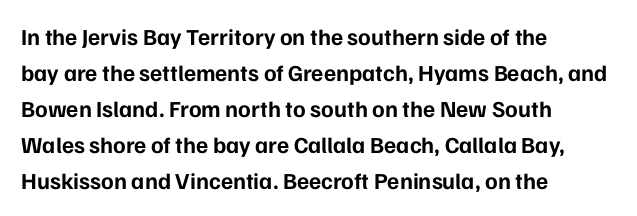
Q: Is the text bold? A: Yes.
Q: Is the text italic (slanted)? A: No, it is upright.
Q: Is the text underlined? A: No.
Q: How is the paragraph aligned? A: Left-aligned.
Q: Is the spacing between letters normal or unusually wide? A: Normal.
Q: Is the spacing between lines tight, normal or loose? A: Normal.
